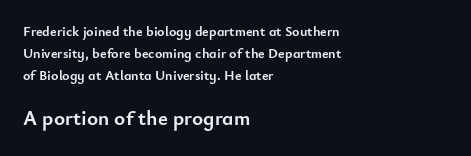
The image shows 21 px bold type, upright; set left-aligned, normal line spacing (1.56x), normal letter spacing, not underlined; the second (bottom) block is 1.5x larger.
